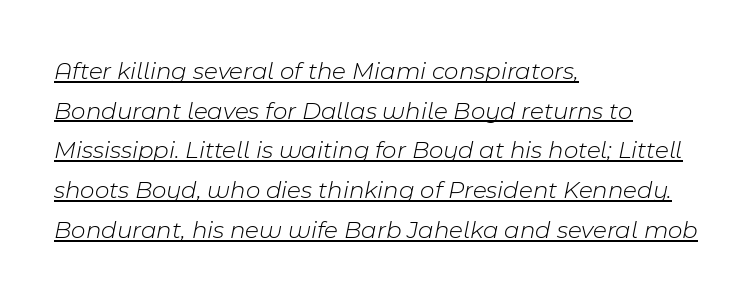
Q: Is the text bold? A: No.
Q: Is the text italic (slanted)? A: Yes, it leans right by about 11 degrees.
Q: Is the text underlined? A: Yes.
Q: How is the paragraph aligned? A: Left-aligned.
Q: Is the spacing between letters normal or unusually wide? A: Normal.
Q: Is the spacing between lines tight, normal or loose? A: Normal.
